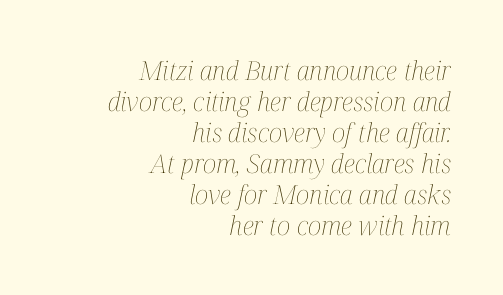
The image shows 26 px text type, italic (leaning right); set right-aligned, line spacing 1.19x, normal letter spacing, not underlined.
